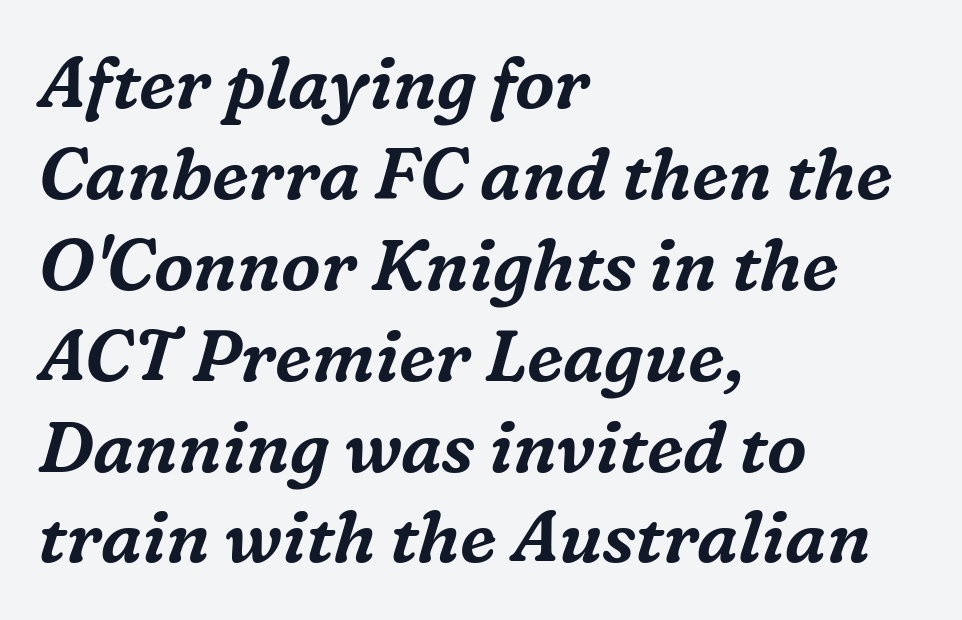
Note: serifs present on the glyphs. Leading matches the norm, producing a regular column. The tracking reads as untouched default to a designer's eye. A student would call this left alignment; a typographer would say flush left, rag right. The lettering tilts uniformly, giving the passage an italic look. Each row of text sits above clean, open space.
